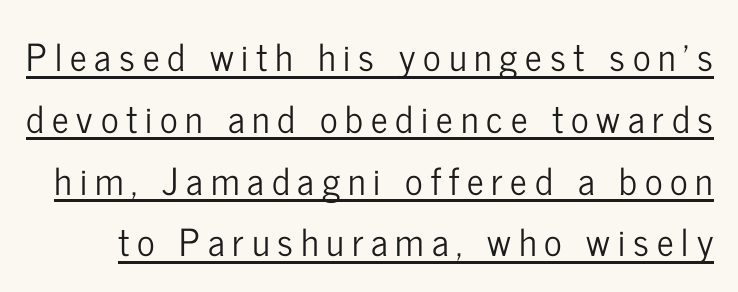
{"serif": "no", "italic": "no", "width": "condensed", "stroke_contrast": "low", "x_height": "medium", "monospaced": "no", "underline": "yes", "line_spacing": "normal", "line_spacing_ratio": 1.67, "letter_spacing": "wide", "letter_spacing_em": 0.21, "glyph_px": 37}
